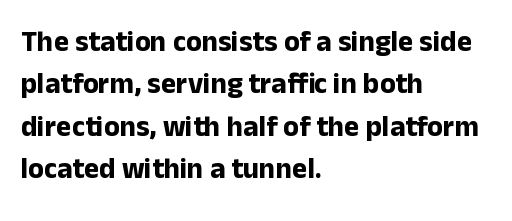
{"serif": "no", "italic": "no", "bold": "yes", "weight": "bold", "width": "normal", "stroke_contrast": "low", "x_height": "medium", "monospaced": "no", "underline": "no", "align": "left", "line_spacing": "normal", "line_spacing_ratio": 1.46, "letter_spacing": "normal", "letter_spacing_em": 0.0, "glyph_px": 29}
